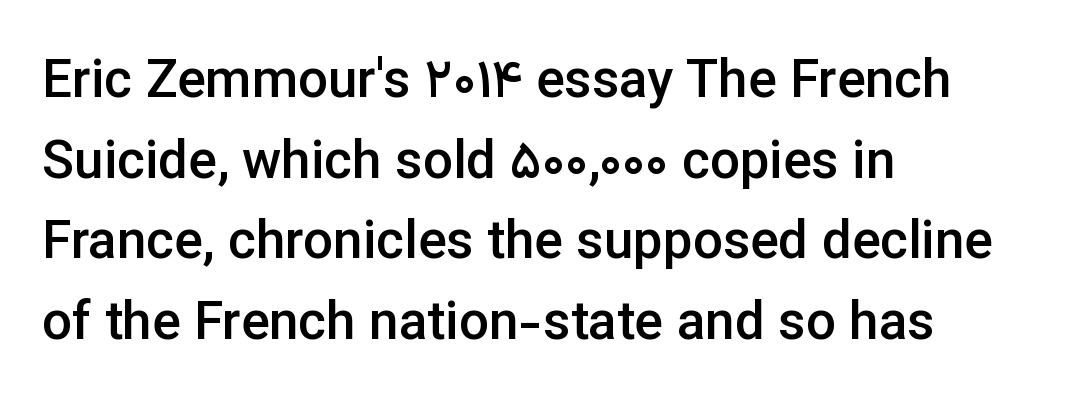
Q: Is the text bold? A: Semi-bold.
Q: Is the text italic (slanted)? A: No, it is upright.
Q: Is the typeface a serif or a sans-serif typeface? A: Sans-serif.
Q: Is the text underlined? A: No.
Q: How is the paragraph aligned? A: Left-aligned.
Q: Is the spacing between letters normal or unusually wide? A: Normal.
Q: Is the spacing between lines tight, normal or loose? A: Normal.
Q: Width (condensed, normal, or wide)? A: Normal.
Q: Stroke contrast? A: Low.
Q: x-height? A: Medium.
Q: Monospaced? A: No.
